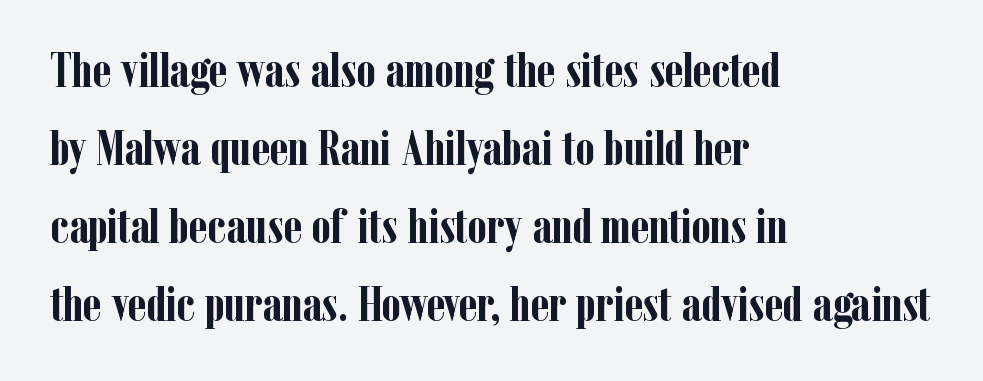
{"serif": "yes", "italic": "no", "bold": "yes", "weight": "semibold", "width": "condensed", "stroke_contrast": "low", "x_height": "medium", "monospaced": "no", "underline": "no", "align": "left", "line_spacing": "normal", "line_spacing_ratio": 1.59, "letter_spacing": "normal", "letter_spacing_em": 0.0, "glyph_px": 49}
